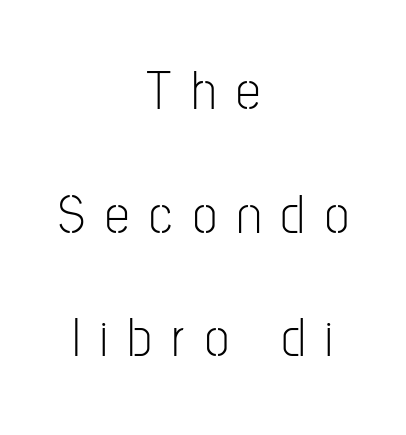
{"serif": "no", "italic": "no", "bold": "no", "weight": "light", "width": "condensed", "stroke_contrast": "low", "x_height": "medium", "monospaced": "no", "underline": "no", "align": "center", "line_spacing": "loose", "line_spacing_ratio": 2.25, "letter_spacing": "wide", "letter_spacing_em": 0.37, "glyph_px": 55}
